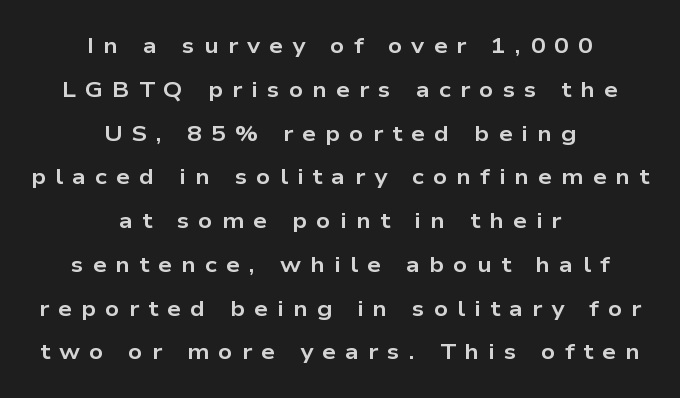
{"italic": "no", "bold": "yes", "underline": "no", "align": "center", "line_spacing": "loose", "line_spacing_ratio": 1.99, "letter_spacing": "wide", "letter_spacing_em": 0.41, "glyph_px": 22}
